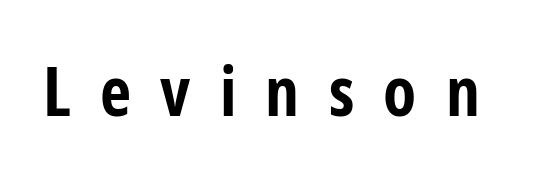
{"serif": "no", "italic": "no", "bold": "yes", "weight": "bold", "width": "condensed", "stroke_contrast": "low", "x_height": "medium", "monospaced": "no", "underline": "no", "letter_spacing": "wide", "letter_spacing_em": 0.43, "glyph_px": 68}
